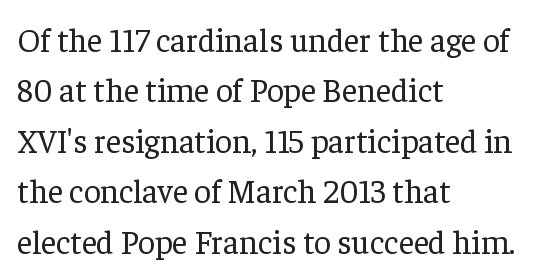
Q: Is the text bold? A: No.
Q: Is the text italic (slanted)? A: No, it is upright.
Q: Is the typeface a serif or a sans-serif typeface? A: Serif.
Q: Is the text underlined? A: No.
Q: How is the paragraph aligned? A: Left-aligned.
Q: Is the spacing between letters normal or unusually wide? A: Normal.
Q: Is the spacing between lines tight, normal or loose? A: Normal.
Q: Width (condensed, normal, or wide)? A: Normal.
Q: Stroke contrast? A: Low.
Q: x-height? A: Medium.
Q: Monospaced? A: No.
